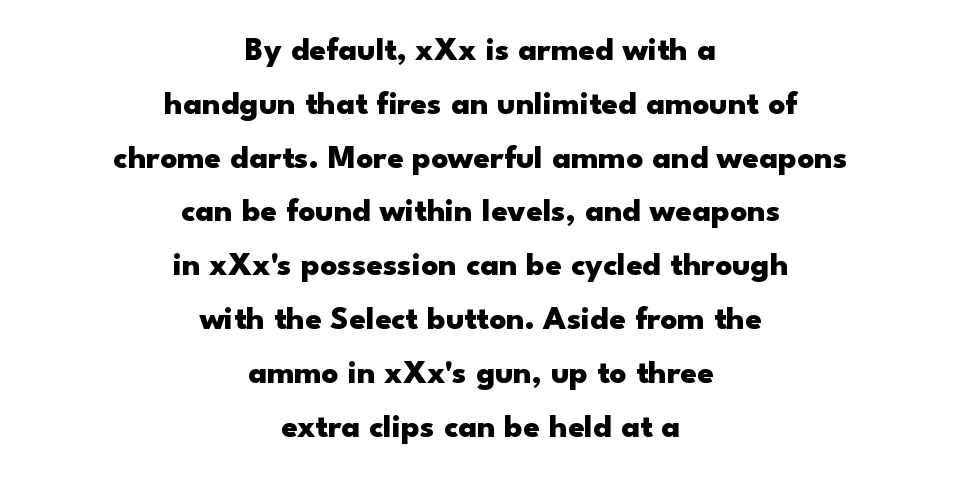
{"serif": "no", "italic": "no", "bold": "yes", "weight": "heavy", "width": "wide", "stroke_contrast": "low", "x_height": "small", "monospaced": "no", "underline": "no", "align": "center", "line_spacing": "normal", "line_spacing_ratio": 1.63, "letter_spacing": "normal", "letter_spacing_em": 0.0, "glyph_px": 33}
